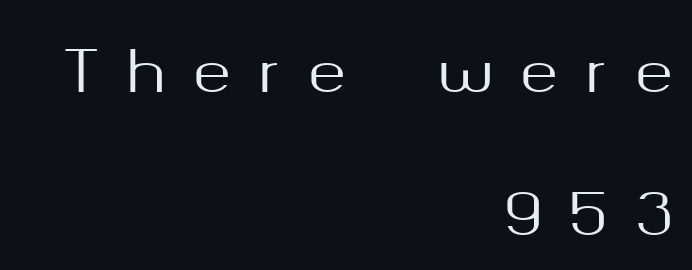
{"serif": "no", "italic": "no", "width": "normal", "stroke_contrast": "medium", "x_height": "medium", "monospaced": "no", "underline": "no", "align": "right", "line_spacing": "loose", "line_spacing_ratio": 2.47, "letter_spacing": "wide", "letter_spacing_em": 0.47, "glyph_px": 58}
